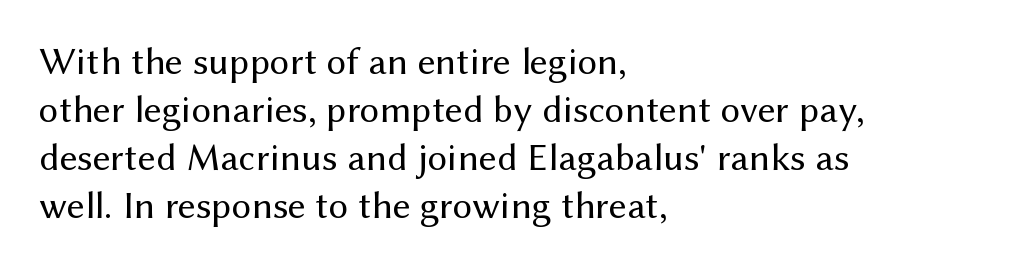
Weight: not bold — regular or lighter. Spacing verdict: proportional, widths tailored to each character. The paragraph shown leans on its left margin. Each row of text sits above clean, open space.
